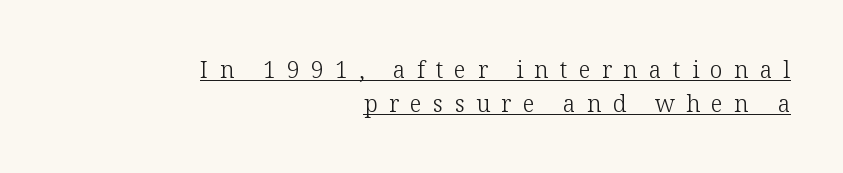
The image shows 23 px text type, upright; set right-aligned, normal line spacing (1.49x), unusually wide letter spacing (+0.49 em), underlined.
